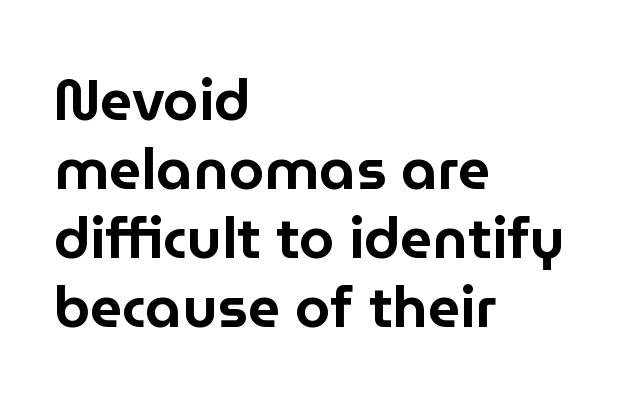
The image shows 57 px sans-serif type, upright; set left-aligned, line spacing 1.21x, normal letter spacing, not underlined; low stroke contrast and a medium x-height.
